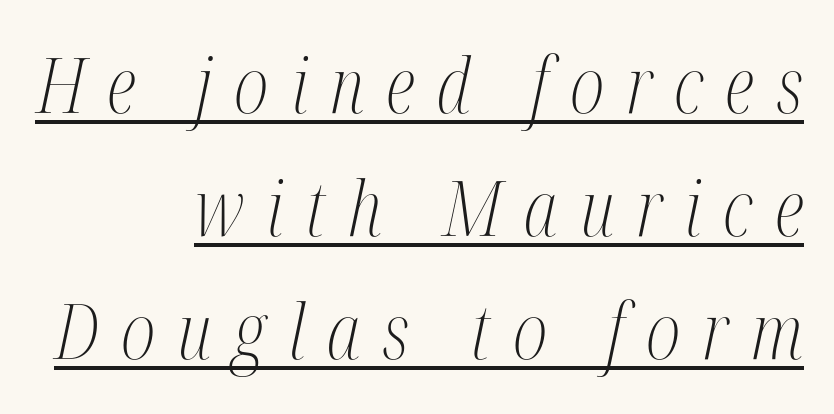
Q: Is the text bold? A: No.
Q: Is the text italic (slanted)? A: Yes, it leans right by about 12 degrees.
Q: Is the typeface a serif or a sans-serif typeface? A: Serif.
Q: Is the text underlined? A: Yes.
Q: How is the paragraph aligned? A: Right-aligned.
Q: Is the spacing between letters normal or unusually wide? A: Unusually wide.
Q: Is the spacing between lines tight, normal or loose? A: Normal.
Q: Width (condensed, normal, or wide)? A: Condensed.
Q: Stroke contrast? A: Medium.
Q: x-height? A: Medium.
Q: Monospaced? A: No.
